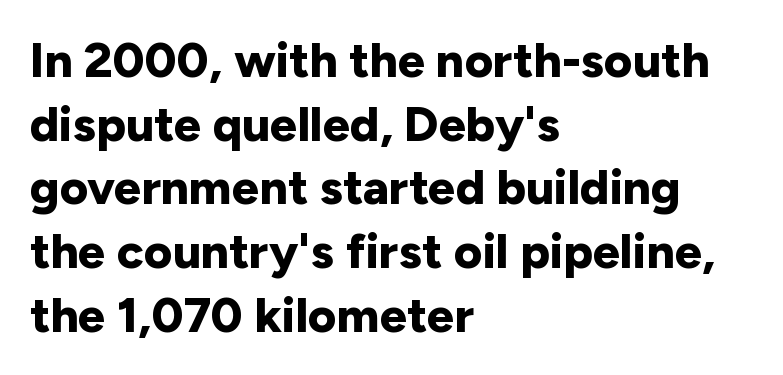
Regarding leading, the lines here are spaced in the standard way. Is this a fixed-width face? No — the glyphs have proportional, varying widths. Nope, not italic — everything's standing straight. There is no visible air inserted between adjacent glyphs.
